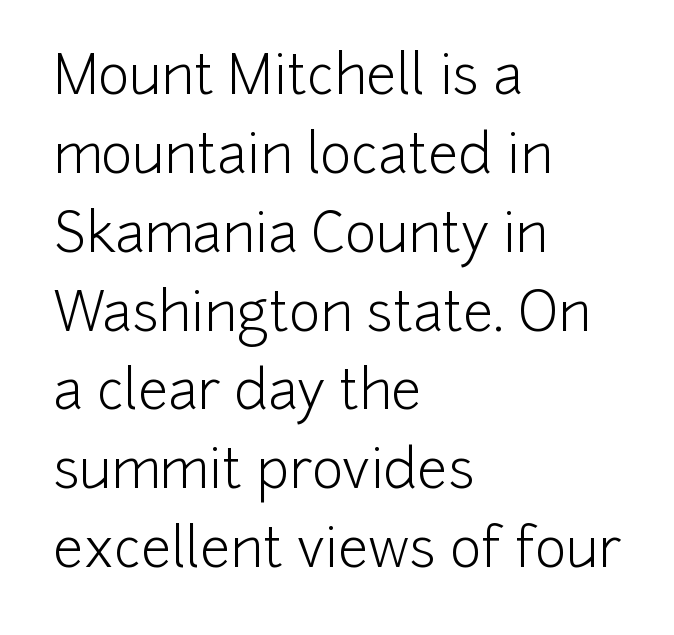
Q: Is the text bold? A: No.
Q: Is the text italic (slanted)? A: No, it is upright.
Q: Is the typeface a serif or a sans-serif typeface? A: Sans-serif.
Q: Is the text underlined? A: No.
Q: How is the paragraph aligned? A: Left-aligned.
Q: Is the spacing between letters normal or unusually wide? A: Normal.
Q: Is the spacing between lines tight, normal or loose? A: Normal.
Q: Width (condensed, normal, or wide)? A: Normal.
Q: Stroke contrast? A: Low.
Q: x-height? A: Medium.
Q: Monospaced? A: No.
